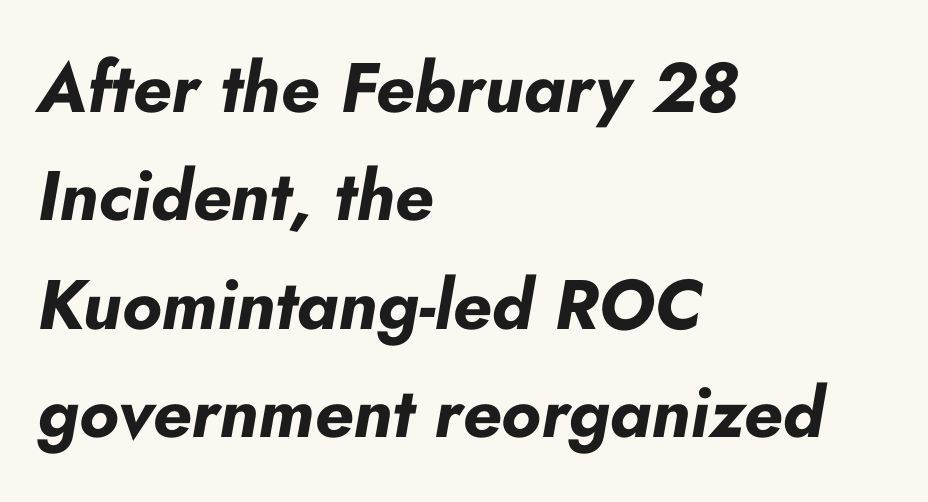
The axis of the letterforms is tilted away from vertical. You could not count columns in this text — the font is proportionally spaced. The letters are bold, with thick, heavy strokes. The line-height multiplier appears to be the usual default. Bare-footed words on every line.
